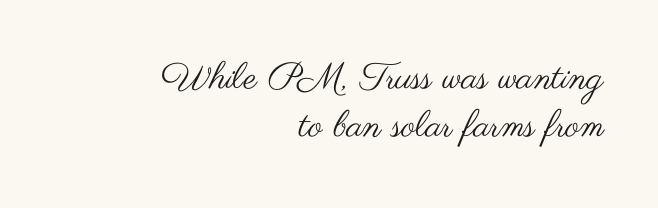
{"serif": "no", "bold": "no", "weight": "regular", "width": "wide", "stroke_contrast": "medium", "x_height": "small", "monospaced": "no", "underline": "no", "align": "right", "line_spacing": "normal", "line_spacing_ratio": 1.3, "letter_spacing": "normal", "letter_spacing_em": 0.0, "glyph_px": 37}
